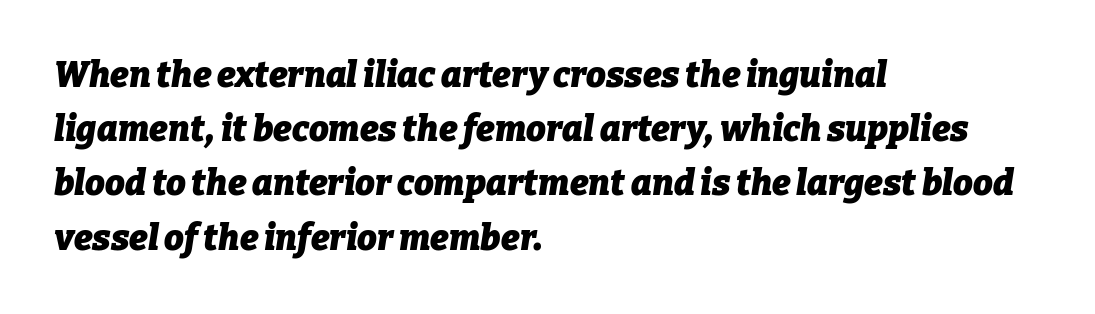
The image shows 35 px heavy type, italic (leaning right); set left-aligned, normal line spacing (1.55x), normal letter spacing, not underlined; low stroke contrast and a medium x-height.
